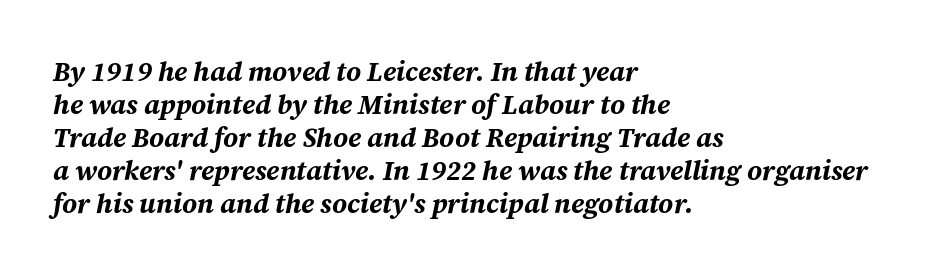
The image shows 27 px bold type, italic (leaning right); set left-aligned, line spacing 1.22x, normal letter spacing, not underlined.
